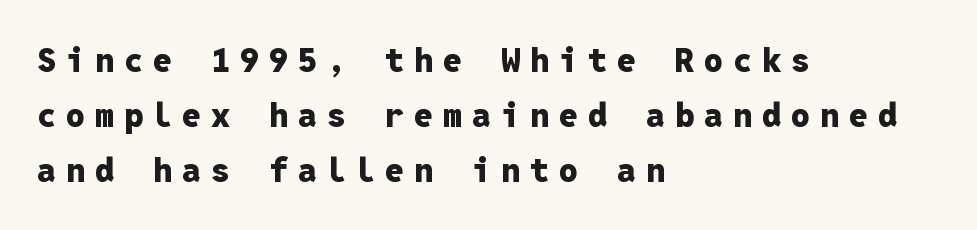
Q: Is the text bold? A: Yes.
Q: Is the text italic (slanted)? A: No, it is upright.
Q: Is the typeface a serif or a sans-serif typeface? A: Sans-serif.
Q: Is the text underlined? A: No.
Q: How is the paragraph aligned? A: Left-aligned.
Q: Is the spacing between letters normal or unusually wide? A: Unusually wide.
Q: Is the spacing between lines tight, normal or loose? A: Normal.
Q: Width (condensed, normal, or wide)? A: Normal.
Q: Stroke contrast? A: Low.
Q: x-height? A: Medium.
Q: Monospaced? A: Yes.
